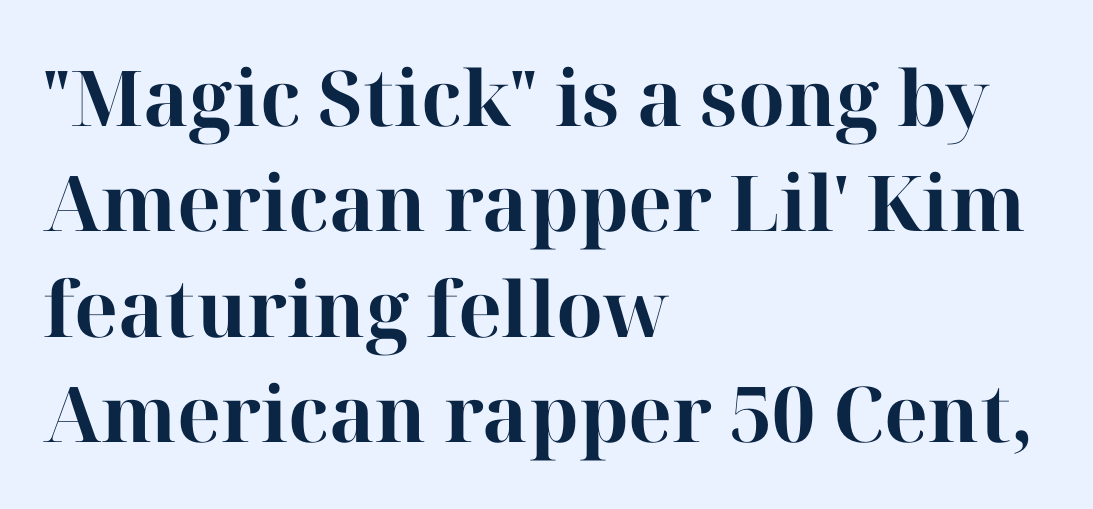
Q: Is the text bold? A: Yes.
Q: Is the text italic (slanted)? A: No, it is upright.
Q: Is the typeface a serif or a sans-serif typeface? A: Serif.
Q: Is the text underlined? A: No.
Q: How is the paragraph aligned? A: Left-aligned.
Q: Is the spacing between letters normal or unusually wide? A: Normal.
Q: Is the spacing between lines tight, normal or loose? A: Normal.
Q: Width (condensed, normal, or wide)? A: Normal.
Q: Stroke contrast? A: High.
Q: x-height? A: Medium.
Q: Monospaced? A: No.
